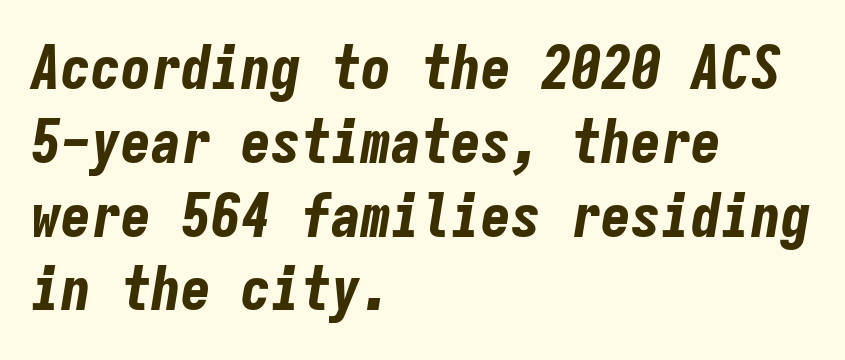
Does the weight exceed regular? Yes, all the way to bold. Does the copy run flush right? No — it runs flush left. There's an unmistakable incline to the writing here. The rendering uses typewriter-style spacing with identical character cells. Nothing unusual about the tracking: characters are spaced as the font intends.
